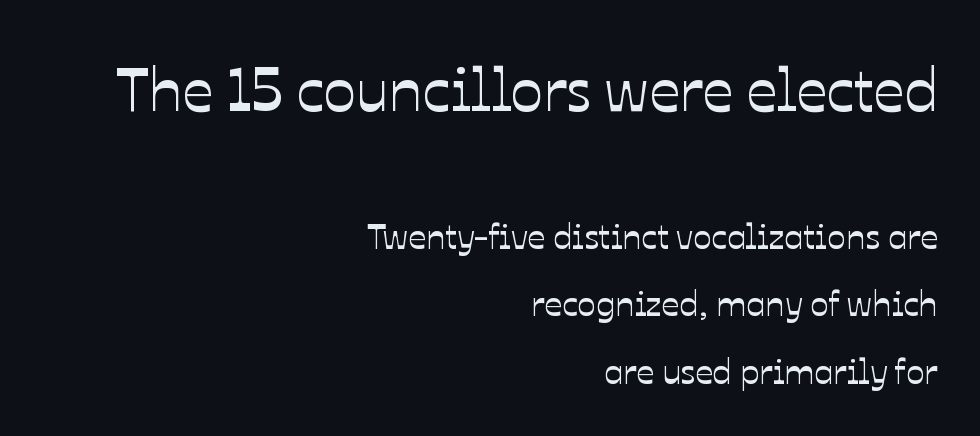
The image shows 61 px text type, upright; set right-aligned, loose line spacing (1.93x), normal letter spacing, not underlined; the first (top) block is 1.74x larger; low stroke contrast and a medium x-height.
